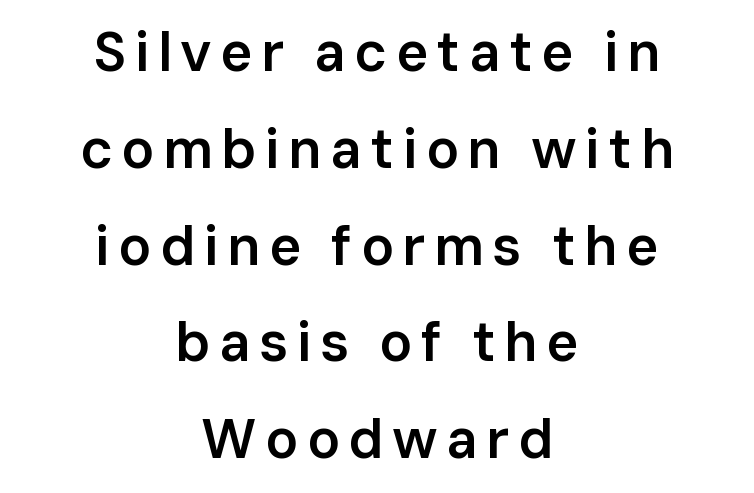
The image shows 55 px semibold sans-serif type, upright; set centered, line spacing 1.76x, not underlined; low stroke contrast and a medium x-height.
